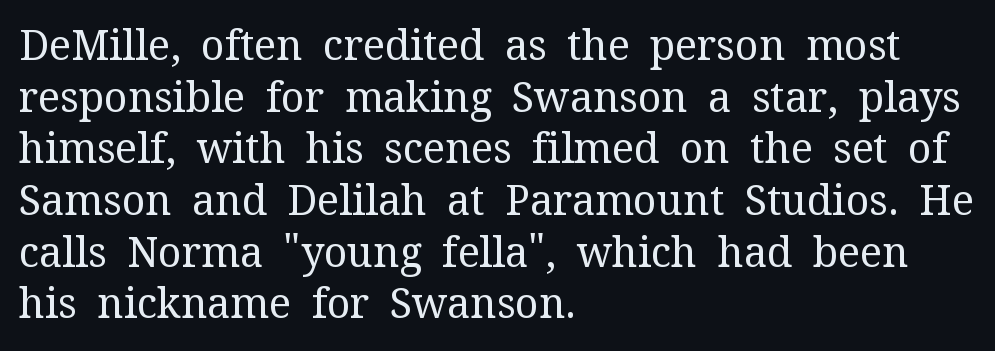
Caption: face not bold, strokes unweighted. The passage shown is typeset with a serif family. You could not count columns in this text — the font is proportionally spaced. Beneath every word, the page is bare. A typesetter would mark this as roman, not italic. Each word holds together tightly as a unit, with standard inter-letter gaps.
